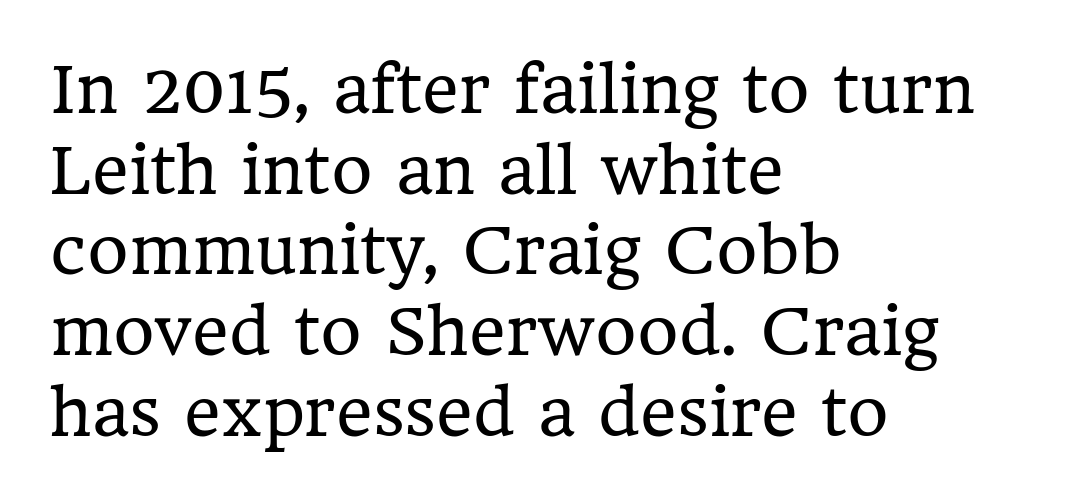
Is there much room between lines? A standard amount, neither cramped nor airy. The rendering keeps characters at their native spacing. The rendering uses natural spacing where letterforms have individual widths. Italic? Not at all — the glyphs are vertical. Each line starts at the same left margin while the right side varies.
